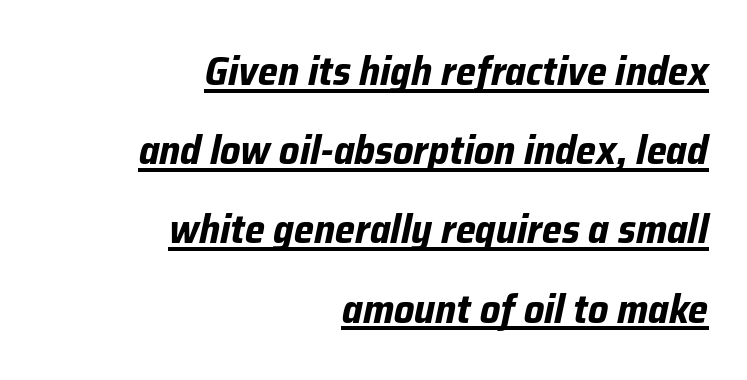
The image shows 40 px bold type, italic (leaning right); set right-aligned, loose line spacing (1.98x), normal letter spacing, underlined; low stroke contrast and a medium x-height.
